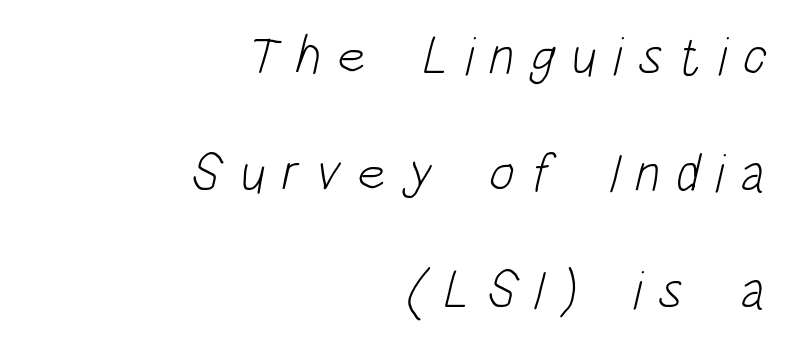
{"serif": "no", "bold": "no", "weight": "light", "width": "condensed", "stroke_contrast": "low", "x_height": "large", "monospaced": "no", "underline": "no", "align": "right", "line_spacing": "loose", "line_spacing_ratio": 2.17, "letter_spacing": "wide", "letter_spacing_em": 0.3, "glyph_px": 54}
